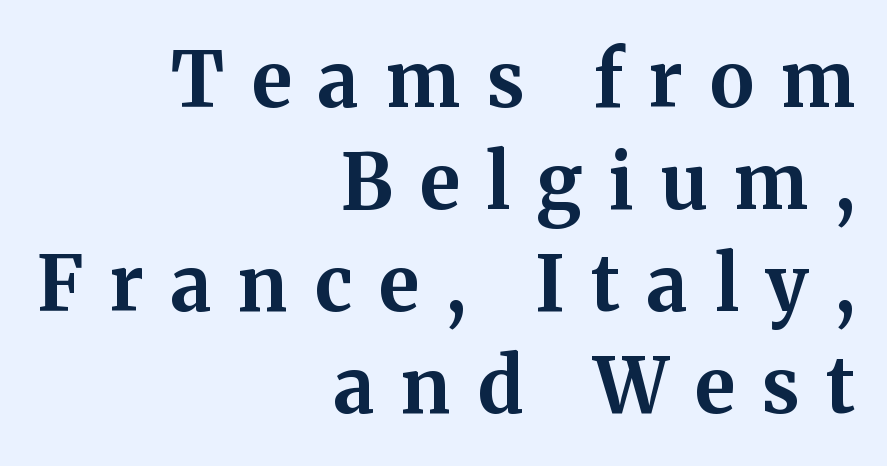
{"serif": "yes", "italic": "no", "bold": "yes", "weight": "bold", "width": "normal", "stroke_contrast": "medium", "x_height": "medium", "monospaced": "no", "underline": "no", "align": "right", "line_spacing": "normal", "line_spacing_ratio": 1.34, "letter_spacing": "wide", "letter_spacing_em": 0.35, "glyph_px": 76}
